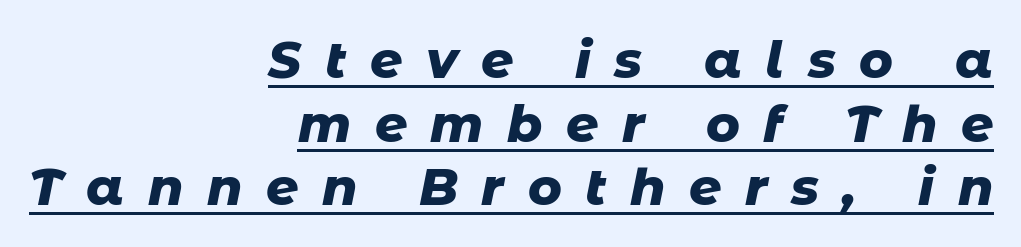
Q: Is the text bold? A: Yes.
Q: Is the text italic (slanted)? A: Yes, it leans right by about 11 degrees.
Q: Is the text underlined? A: Yes.
Q: How is the paragraph aligned? A: Right-aligned.
Q: Is the spacing between letters normal or unusually wide? A: Unusually wide.
Q: Is the spacing between lines tight, normal or loose? A: Normal.
Q: Width (condensed, normal, or wide)? A: Normal.
Q: Stroke contrast? A: Low.
Q: x-height? A: Medium.
Q: Monospaced? A: No.
